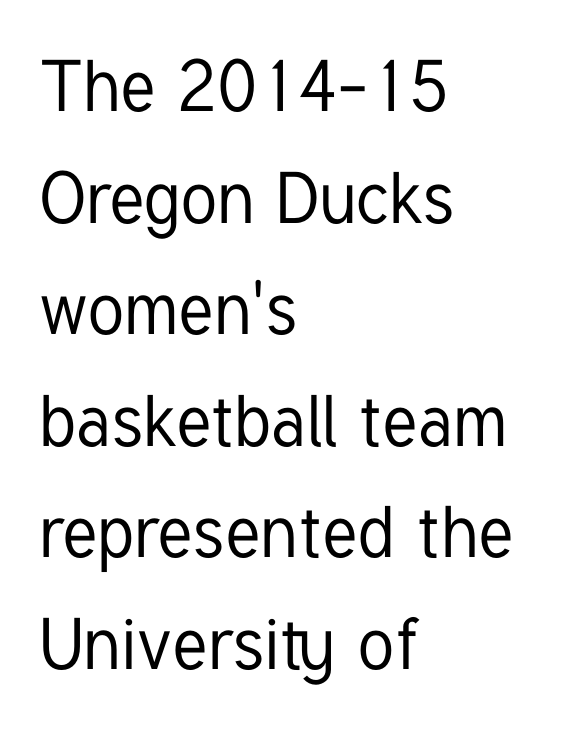
{"serif": "no", "italic": "no", "width": "condensed", "stroke_contrast": "low", "x_height": "medium", "monospaced": "no", "underline": "no", "align": "left", "line_spacing": "normal", "line_spacing_ratio": 1.55, "letter_spacing": "normal", "letter_spacing_em": 0.0, "glyph_px": 72}
